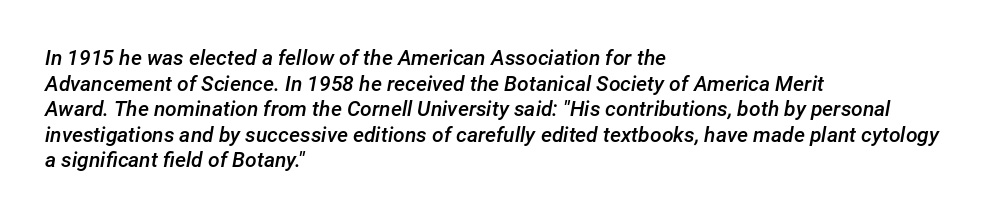
Q: Is the text bold? A: Semi-bold.
Q: Is the text italic (slanted)? A: Yes, it leans right by about 12 degrees.
Q: Is the text underlined? A: No.
Q: How is the paragraph aligned? A: Left-aligned.
Q: Is the spacing between letters normal or unusually wide? A: Normal.
